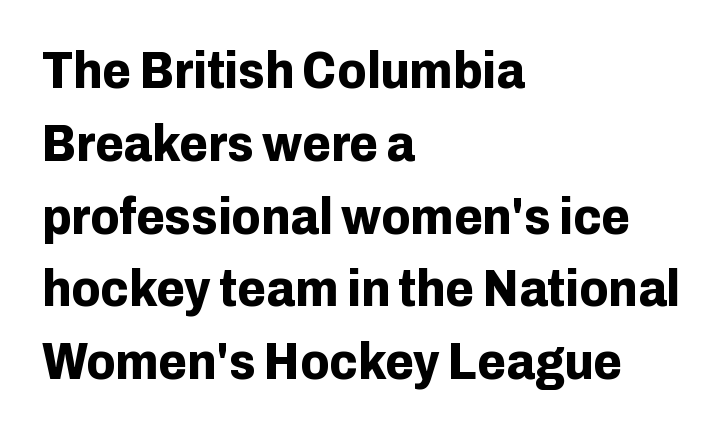
Q: Is the text bold? A: Yes.
Q: Is the text italic (slanted)? A: No, it is upright.
Q: Is the typeface a serif or a sans-serif typeface? A: Sans-serif.
Q: Is the text underlined? A: No.
Q: How is the paragraph aligned? A: Left-aligned.
Q: Is the spacing between letters normal or unusually wide? A: Normal.
Q: Is the spacing between lines tight, normal or loose? A: Normal.
Q: Width (condensed, normal, or wide)? A: Normal.
Q: Stroke contrast? A: Low.
Q: x-height? A: Medium.
Q: Monospaced? A: No.
